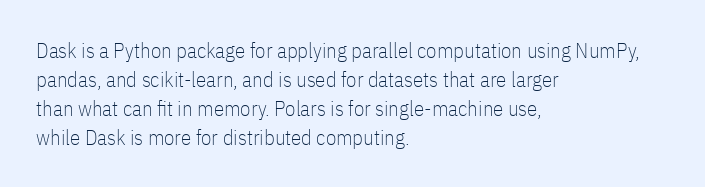
The image shows 21 px text type, upright; set left-aligned, normal line spacing (1.38x), normal letter spacing, not underlined.
